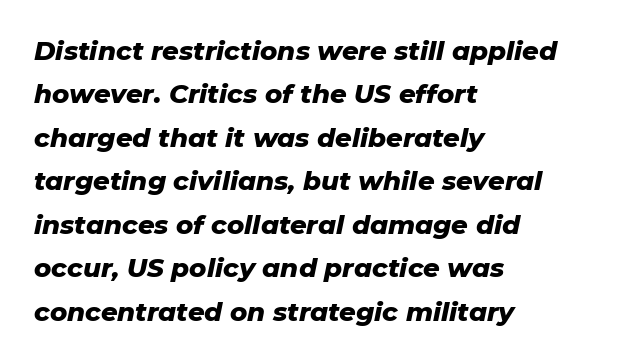
Q: Is the text bold? A: Yes.
Q: Is the text italic (slanted)? A: Yes, it leans right by about 11 degrees.
Q: Is the text underlined? A: No.
Q: How is the paragraph aligned? A: Left-aligned.
Q: Is the spacing between letters normal or unusually wide? A: Normal.
Q: Is the spacing between lines tight, normal or loose? A: Normal.
